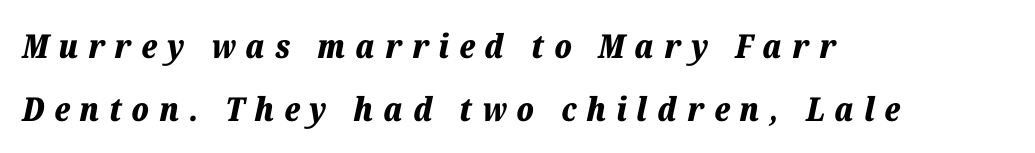
{"italic": "yes", "lean": "right", "slant_degrees": 12, "bold": "yes", "weight": "bold", "width": "normal", "stroke_contrast": "low", "x_height": "medium", "monospaced": "no", "underline": "no", "align": "left", "line_spacing": "loose", "line_spacing_ratio": 1.9, "letter_spacing": "wide", "letter_spacing_em": 0.3, "glyph_px": 33}
